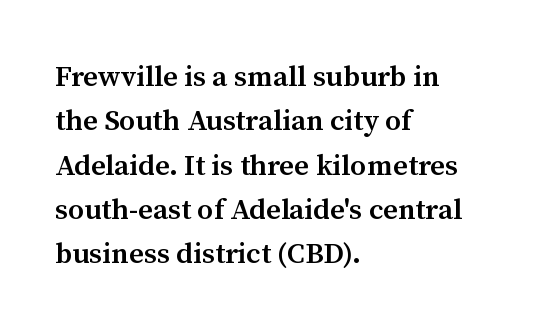
Q: Is the text bold? A: Semi-bold.
Q: Is the text italic (slanted)? A: No, it is upright.
Q: Is the typeface a serif or a sans-serif typeface? A: Serif.
Q: Is the text underlined? A: No.
Q: How is the paragraph aligned? A: Left-aligned.
Q: Is the spacing between letters normal or unusually wide? A: Normal.
Q: Is the spacing between lines tight, normal or loose? A: Normal.
Q: Width (condensed, normal, or wide)? A: Normal.
Q: Stroke contrast? A: Medium.
Q: x-height? A: Medium.
Q: Monospaced? A: No.
